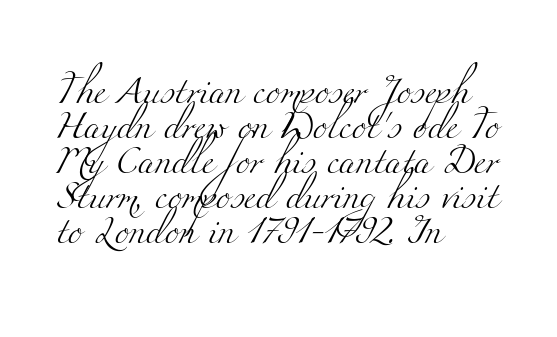
Leading: standard. Characters follow at the spacing the type designer built in. Where is the straight margin? On the left. A quiet, ordinary-to-light weight characterises the typeface. Decoration check: the copy has no underline.
